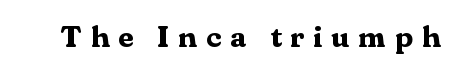
Q: Is the text bold? A: Yes.
Q: Is the text italic (slanted)? A: No, it is upright.
Q: Is the typeface a serif or a sans-serif typeface? A: Serif.
Q: Is the text underlined? A: No.
Q: Is the spacing between letters normal or unusually wide? A: Unusually wide.
Q: Width (condensed, normal, or wide)? A: Normal.
Q: Stroke contrast? A: Medium.
Q: x-height? A: Medium.
Q: Monospaced? A: No.
